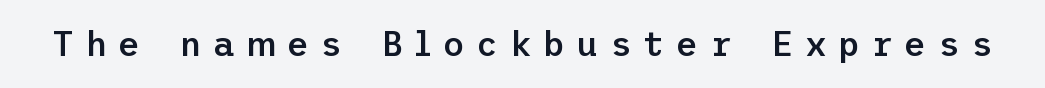
The image shows 34 px semibold sans-serif type, upright; set unusually wide letter spacing (+0.33 em), not underlined; low stroke contrast and a medium x-height.
